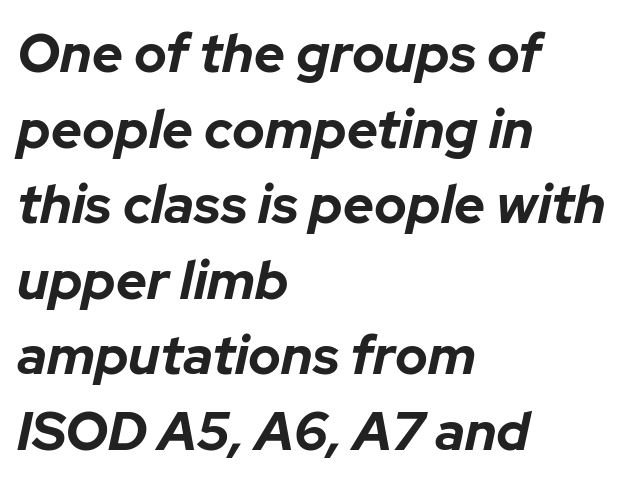
This sample keeps an unexceptional amount of space between lines. The typography opts for an oblique posture over an upright one. Proportional: the letters do not fall into vertical columns. Does the copy run flush right? No — it runs flush left. A clean baseline with only descenders dipping below it. Strong, thick strokes mark this as bold type.
